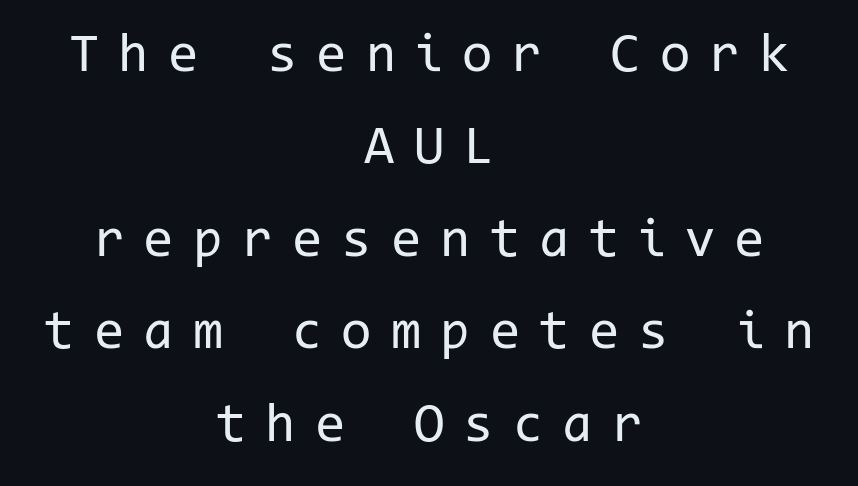
{"serif": "no", "italic": "no", "bold": "no", "weight": "regular", "width": "normal", "stroke_contrast": "low", "x_height": "medium", "monospaced": "yes", "underline": "no", "align": "center", "line_spacing": "normal", "line_spacing_ratio": 1.68, "letter_spacing": "wide", "letter_spacing_em": 0.35, "glyph_px": 55}
